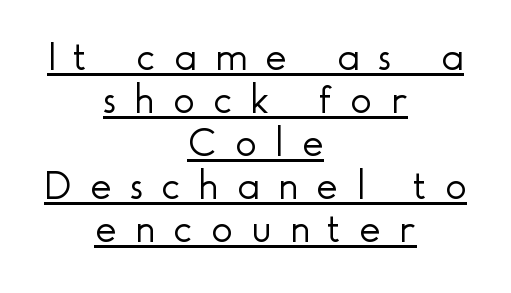
Like a heading marked for emphasis, these lines bear an underscore. The glyphs in this specimen are sans serif. Short and long lines alike share a common midpoint. Notice how the stems are strictly vertical — no italics here. These glyphs show unthickened strokes, regular width or finer. Does extra space separate the letters? Yes, quite a lot of it.
